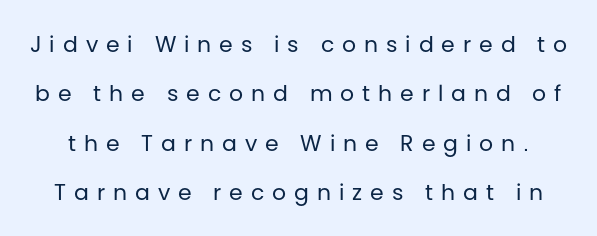
The image shows 22 px text type, upright; set loose line spacing (2.24x), unusually wide letter spacing (+0.36 em), not underlined.
